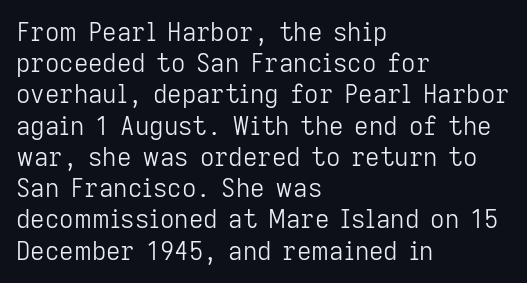
Q: Is the text bold? A: No.
Q: Is the text italic (slanted)? A: No, it is upright.
Q: Is the text underlined? A: No.
Q: How is the paragraph aligned? A: Left-aligned.
Q: Is the spacing between letters normal or unusually wide? A: Normal.
Q: Is the spacing between lines tight, normal or loose? A: Normal.
